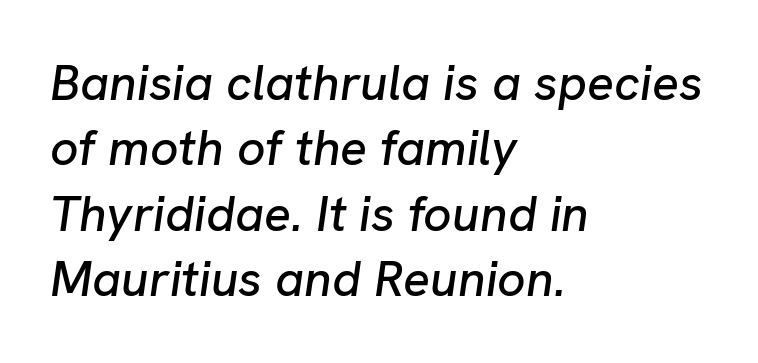
{"italic": "yes", "lean": "right", "slant_degrees": 8, "width": "normal", "stroke_contrast": "low", "x_height": "medium", "monospaced": "no", "underline": "no", "align": "left", "line_spacing": "normal", "line_spacing_ratio": 1.31, "letter_spacing": "normal", "letter_spacing_em": 0.0, "glyph_px": 50}
